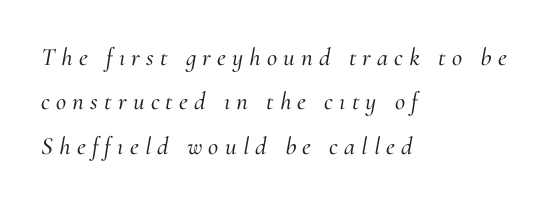
The whole block is typeset with a tilt. All the whitespace from short lines collects on the right. Bare-footed words on every line. Glyph-to-glyph distance is far greater than everyday printed text.
